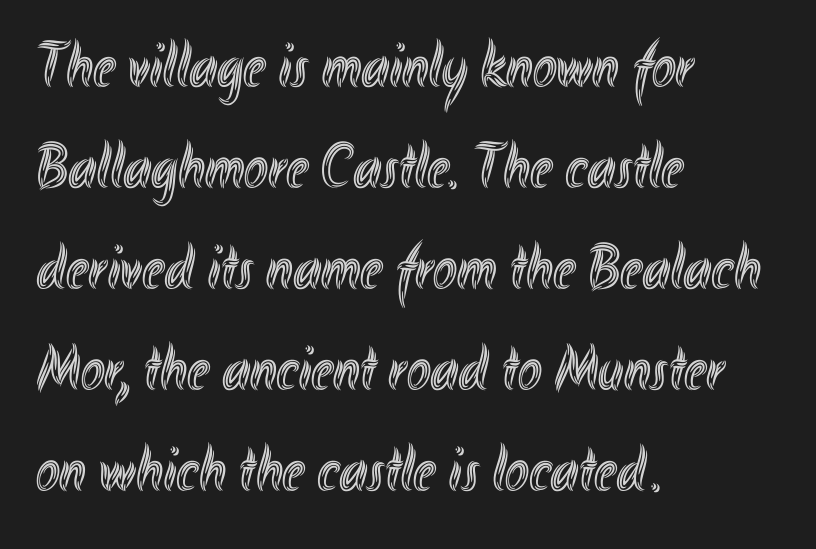
This block has exactly the height ordinary leading produces. Left-aligned paragraph, ragged on the right. The rendering keeps characters at their native spacing.
